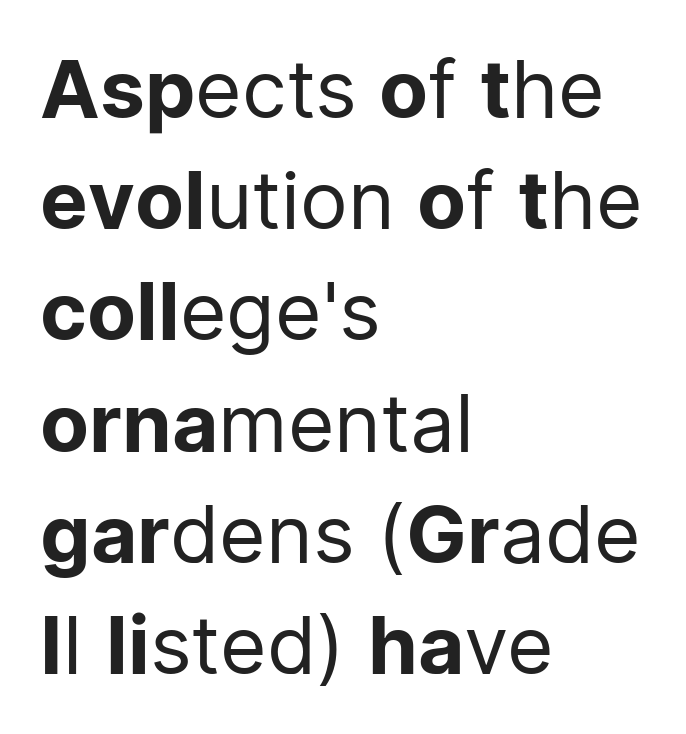
The image shows 80 px regular-weight sans-serif type, upright; set left-aligned, normal line spacing (1.39x), normal letter spacing, not underlined; low stroke contrast and a medium x-height.
